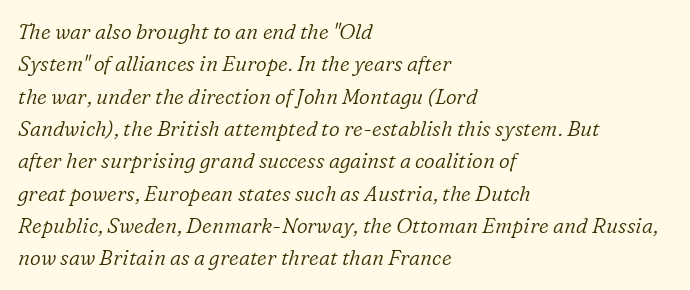
Observe the ordinary spacing: letters are neighbours, not strangers. Reading down the block, your eye returns to a fixed left position each line. A light-to-regular cut is what we see here. Check the space under the baseline: it is left empty. The line-height multiplier appears to be the usual default.
